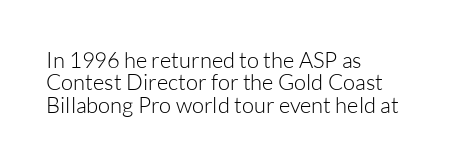
{"italic": "no", "bold": "no", "underline": "no", "align": "left", "line_spacing": "tight", "line_spacing_ratio": 1.02, "letter_spacing": "normal", "letter_spacing_em": 0.0, "glyph_px": 22}
